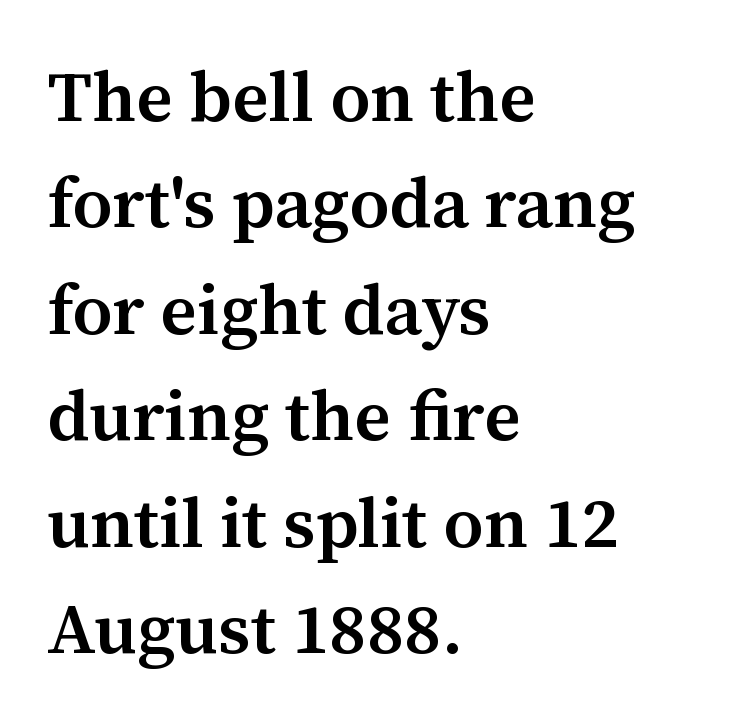
The image shows 71 px semibold serif type, upright; set left-aligned, normal line spacing (1.5x), normal letter spacing, not underlined; medium stroke contrast and a medium x-height.
